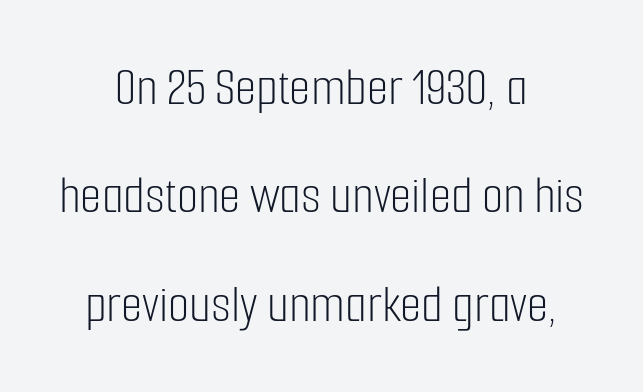
The image shows 55 px light, condensed sans-serif type, upright; set centered, loose line spacing (1.97x), normal letter spacing, not underlined; low stroke contrast and a medium x-height.
